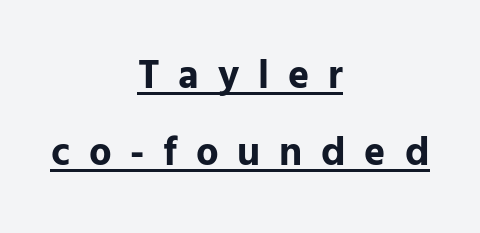
{"serif": "no", "italic": "no", "bold": "yes", "weight": "bold", "width": "normal", "stroke_contrast": "low", "x_height": "medium", "monospaced": "no", "underline": "yes", "align": "center", "line_spacing": "loose", "line_spacing_ratio": 1.93, "letter_spacing": "wide", "letter_spacing_em": 0.47, "glyph_px": 40}
